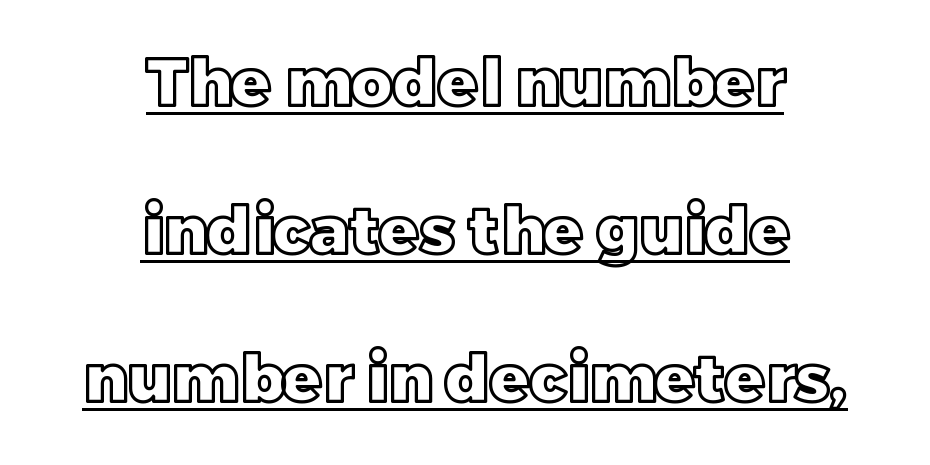
Horizontal alignment here is central, giving a formal, balanced look. Is this a fixed-width face? No — the glyphs have proportional, varying widths. If you measured baseline to baseline, you'd find a long distance. In terms of letterspacing, this is plain default setting.
